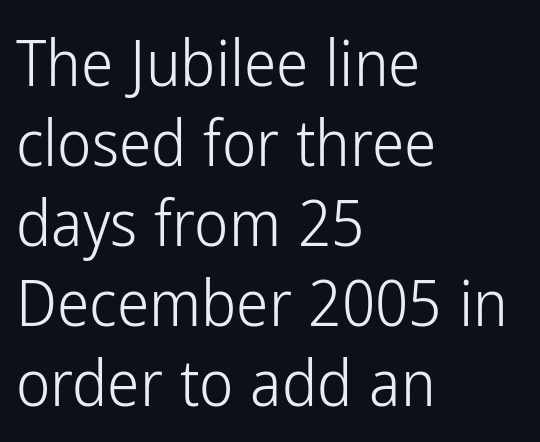
Grotesque or geometric, the face here clearly has no serifs. The passage shown is not underscored anywhere. Nobody touched the tracking dial on this one. The weight would be labelled regular, book, light, or lighter still.
